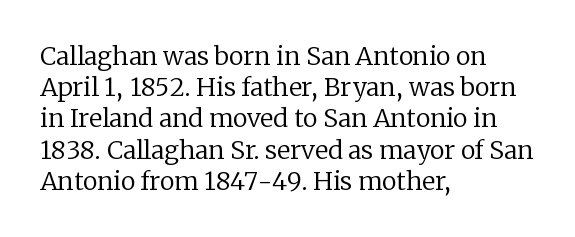
Q: Is the text bold? A: No.
Q: Is the text italic (slanted)? A: No, it is upright.
Q: Is the text underlined? A: No.
Q: How is the paragraph aligned? A: Left-aligned.
Q: Is the spacing between letters normal or unusually wide? A: Normal.
Q: Is the spacing between lines tight, normal or loose? A: Normal.
